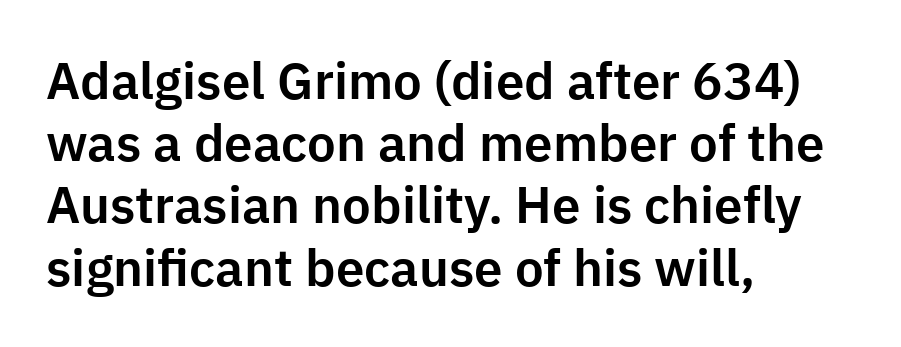
{"serif": "no", "italic": "no", "width": "normal", "stroke_contrast": "low", "x_height": "medium", "monospaced": "no", "underline": "no", "align": "left", "line_spacing_ratio": 1.22, "letter_spacing": "normal", "letter_spacing_em": 0.0, "glyph_px": 51}
